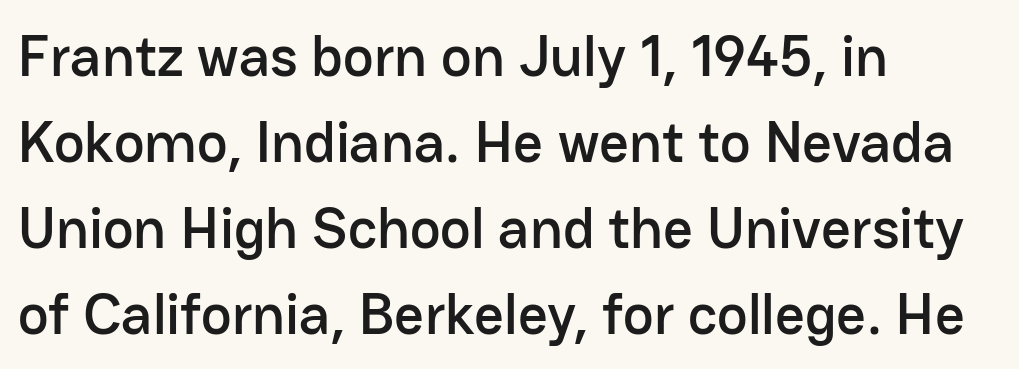
Vertically, the passage feels balanced, rows spaced as you'd expect. The rendering shows plain stroke endings on the letterforms — a sans-serif design. The foot of each line stays bare and open. Quick note: not italic, upright.
